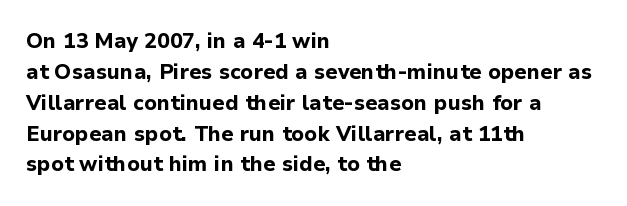
Posture: vertical. A classic flush-left, rag-right setting is used for this passage. Horizontal bands of white between lines are of average thickness. Each word holds together tightly as a unit, with standard inter-letter gaps. The font is running at its bold setting.
